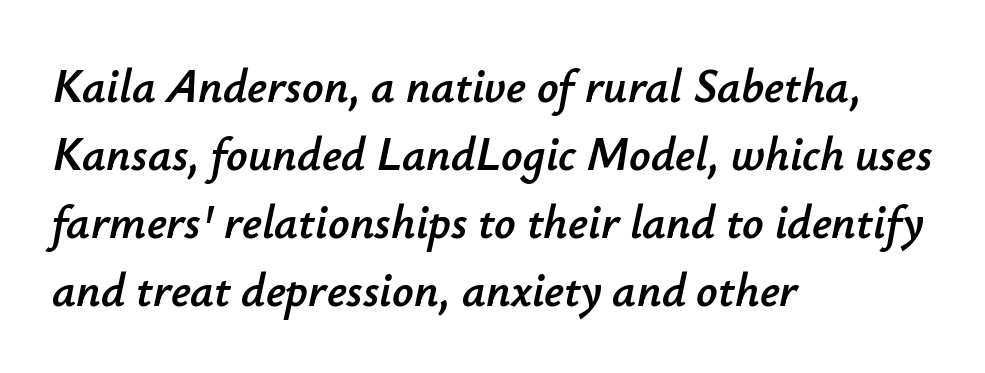
The strip under each line holds only bare page. Do the characters align in a grid? No, the font is proportional. Tracking here is standard; glyphs follow each other at the usual distance. Notice how the stems are inclined rather than vertical — that's the hallmark of italics. The line-height multiplier appears to be the usual default. Horizontally, the lines are justified to the leading edge only.
